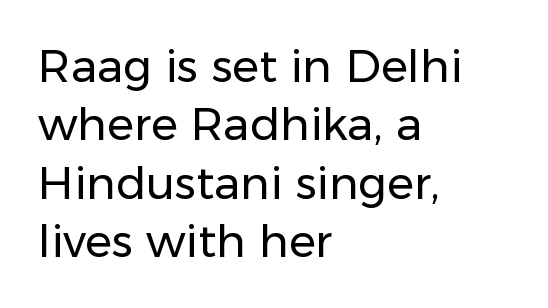
The image shows 45 px regular-weight sans-serif type, upright; set left-aligned, normal line spacing (1.3x), normal letter spacing, not underlined; low stroke contrast and a medium x-height.
